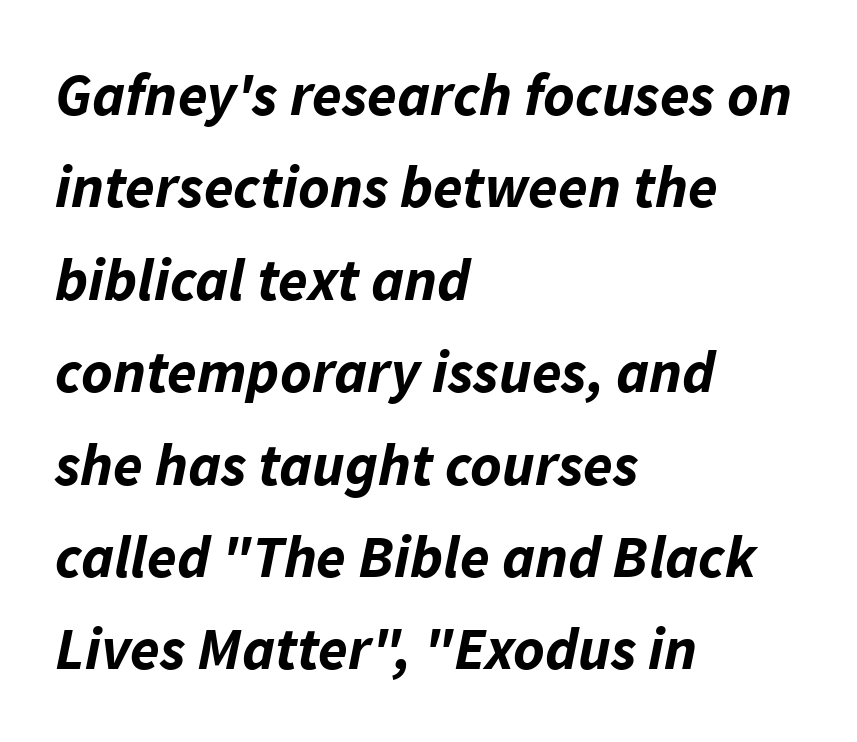
Q: Is the text bold? A: Yes.
Q: Is the text italic (slanted)? A: Yes, it leans right by about 11 degrees.
Q: Is the text underlined? A: No.
Q: How is the paragraph aligned? A: Left-aligned.
Q: Is the spacing between letters normal or unusually wide? A: Normal.
Q: Is the spacing between lines tight, normal or loose? A: Normal.
Q: Width (condensed, normal, or wide)? A: Normal.
Q: Stroke contrast? A: Low.
Q: x-height? A: Medium.
Q: Monospaced? A: No.
